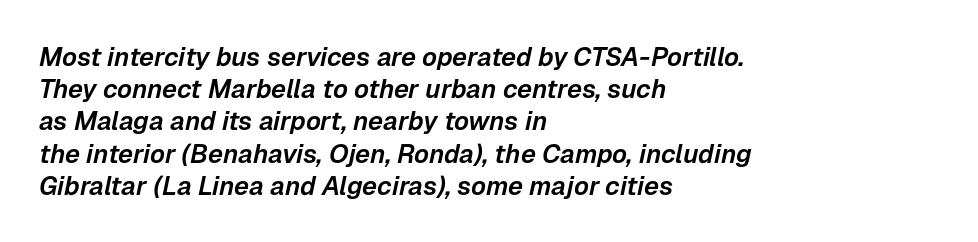
The rendering keeps characters at their native spacing. The lettering tilts uniformly, giving the passage an italic look. A classic flush-left, rag-right setting is used for this passage. The space directly below the letters is spotless.
